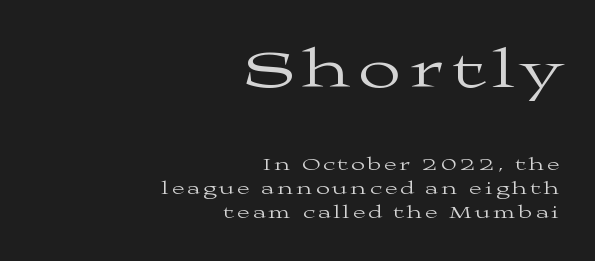
Q: Is the text bold? A: No.
Q: Is the text italic (slanted)? A: No, it is upright.
Q: Is the typeface a serif or a sans-serif typeface? A: Serif.
Q: Is the text underlined? A: No.
Q: How is the paragraph aligned? A: Right-aligned.
Q: Is the spacing between lines tight, normal or loose? A: Normal.
Q: Which block of text is set in a larger size, the first (top) or the second (bottom)? A: The first (top) one.
Q: Width (condensed, normal, or wide)? A: Wide.
Q: Stroke contrast? A: Medium.
Q: x-height? A: Medium.
Q: Monospaced? A: No.
